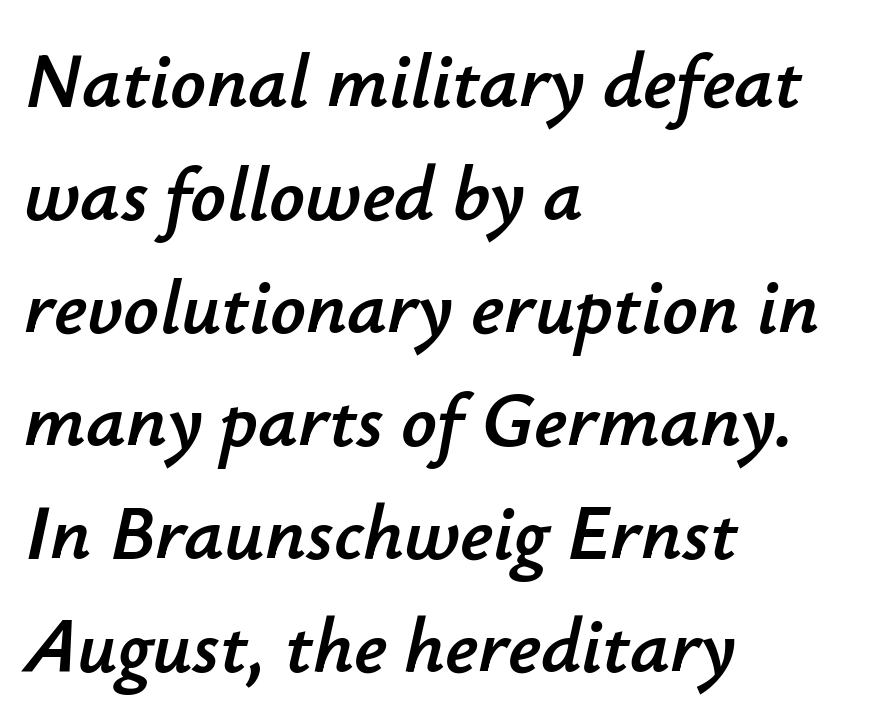
Q: Is the text italic (slanted)? A: Yes, it leans right by about 12 degrees.
Q: Is the text underlined? A: No.
Q: How is the paragraph aligned? A: Left-aligned.
Q: Is the spacing between letters normal or unusually wide? A: Normal.
Q: Is the spacing between lines tight, normal or loose? A: Normal.
Q: Width (condensed, normal, or wide)? A: Normal.
Q: Stroke contrast? A: Low.
Q: x-height? A: Small.
Q: Monospaced? A: No.
